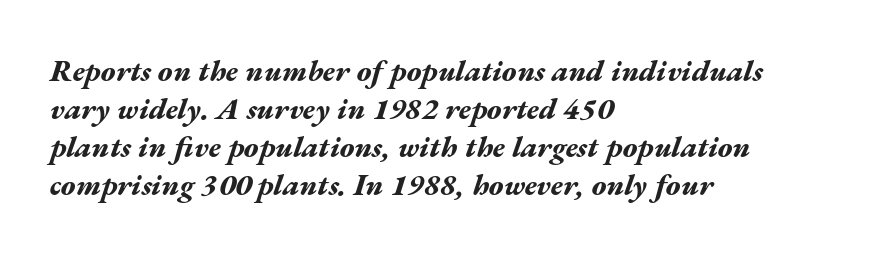
Q: Is the text bold? A: Yes.
Q: Is the text italic (slanted)? A: Yes, it leans right by about 17 degrees.
Q: Is the text underlined? A: No.
Q: How is the paragraph aligned? A: Left-aligned.
Q: Is the spacing between letters normal or unusually wide? A: Normal.
Q: Is the spacing between lines tight, normal or loose? A: Normal.
Q: Width (condensed, normal, or wide)? A: Wide.
Q: Stroke contrast? A: Medium.
Q: x-height? A: Medium.
Q: Monospaced? A: No.
